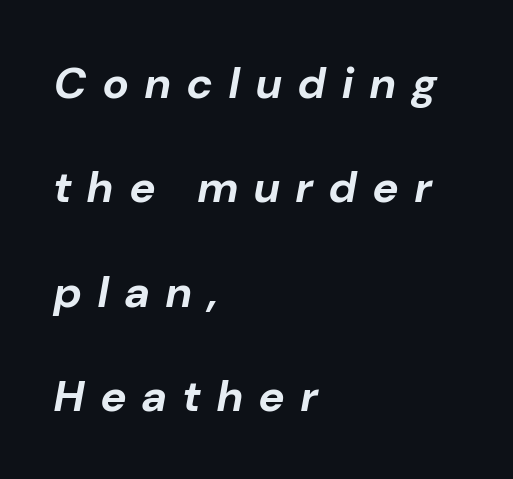
The image shows 44 px bold type, italic (leaning right); set left-aligned, loose line spacing (2.37x), unusually wide letter spacing (+0.38 em), not underlined; low stroke contrast and a medium x-height.
